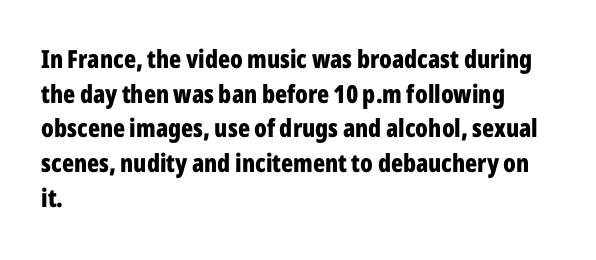
{"italic": "no", "bold": "yes", "underline": "no", "align": "left", "line_spacing": "normal", "line_spacing_ratio": 1.39, "letter_spacing": "normal", "letter_spacing_em": 0.0, "glyph_px": 25}
